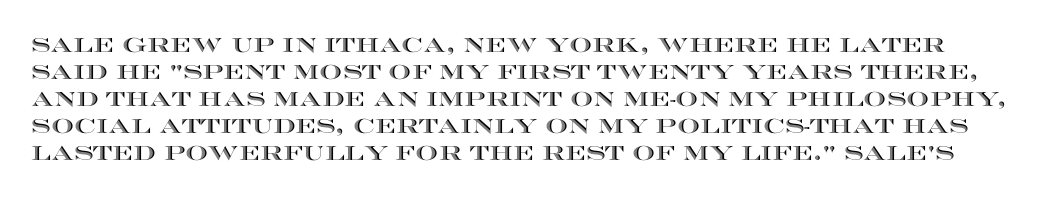
Q: Is the text italic (slanted)? A: No, it is upright.
Q: Is the text underlined? A: No.
Q: Is the spacing between letters normal or unusually wide? A: Normal.
Q: Is the spacing between lines tight, normal or loose? A: Normal.
